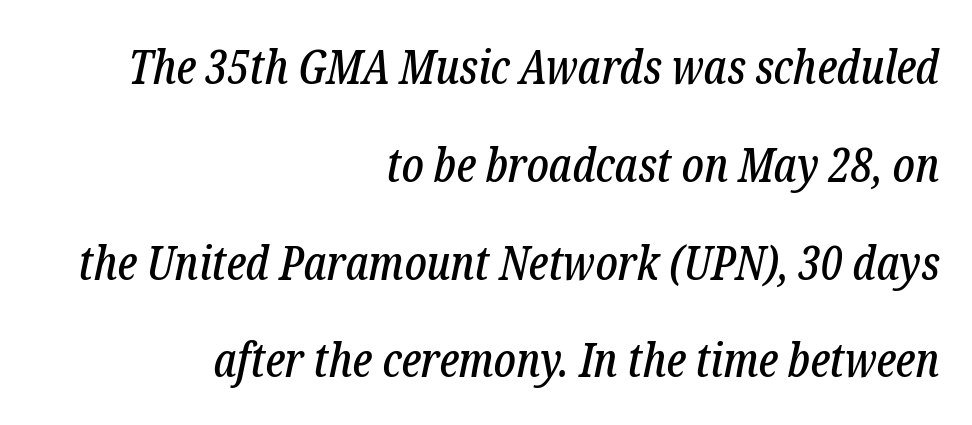
The image shows 47 px condensed serif type, italic (leaning right); set right-aligned, loose line spacing (2.08x), normal letter spacing, not underlined; low stroke contrast and a medium x-height.
